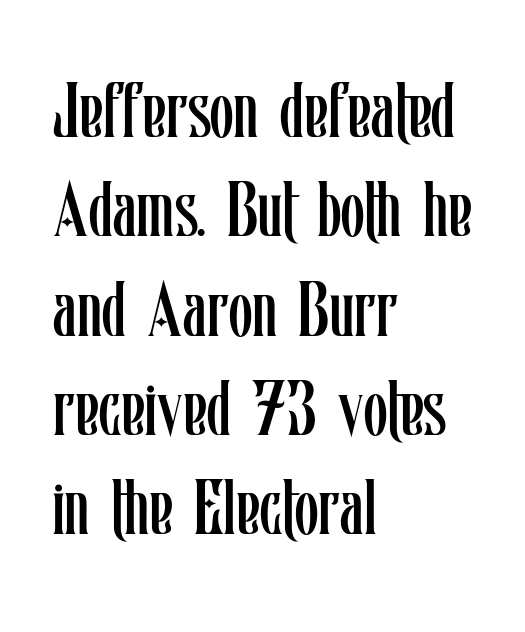
Q: Is the text bold? A: No.
Q: Is the text italic (slanted)? A: No, it is upright.
Q: Is the text underlined? A: No.
Q: How is the paragraph aligned? A: Left-aligned.
Q: Is the spacing between letters normal or unusually wide? A: Normal.
Q: Is the spacing between lines tight, normal or loose? A: Normal.
Q: Width (condensed, normal, or wide)? A: Condensed.
Q: Stroke contrast? A: Low.
Q: x-height? A: Medium.
Q: Monospaced? A: No.
